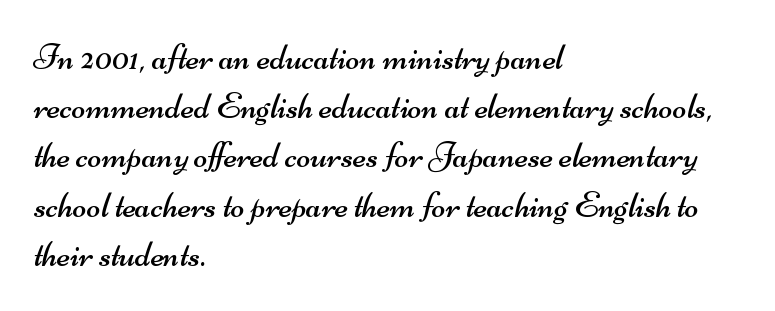
Do the characters align in a grid? No, the font is proportional. Layout note: lines flush left. Stems here are at most as thick as an everyday book face. The passage shown has conventional tracking throughout. Unmarked baselines from the first word to the last. The leading is moderate, giving the passage an even texture.
